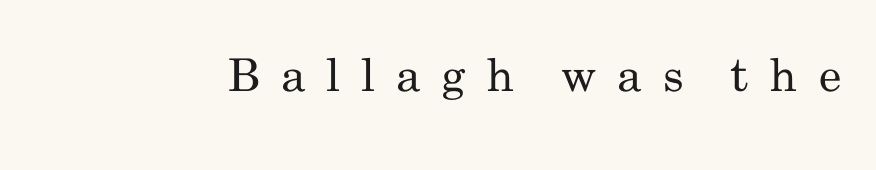
The font's upright variant was chosen for this text. Character widths vary here, with narrow letters taking less room than wide ones. Rule under the text: the space is simply empty. The strokes are not fattened; the text isn't bold. Compared with typical body copy, the letter spacing here is much looser. Note: no serifs on the glyphs.
